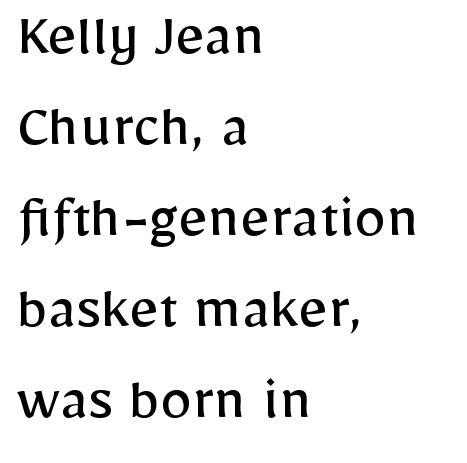
The rendering keeps characters at their native spacing. Whoever set this chose a conventional vertical rhythm. A typesetter would call this proportional, since set widths differ per character. The letterforms sit at book weight or below. The characters display no serif detailing; their extremities are plain. Italic: no, the glyphs are upright roman.
